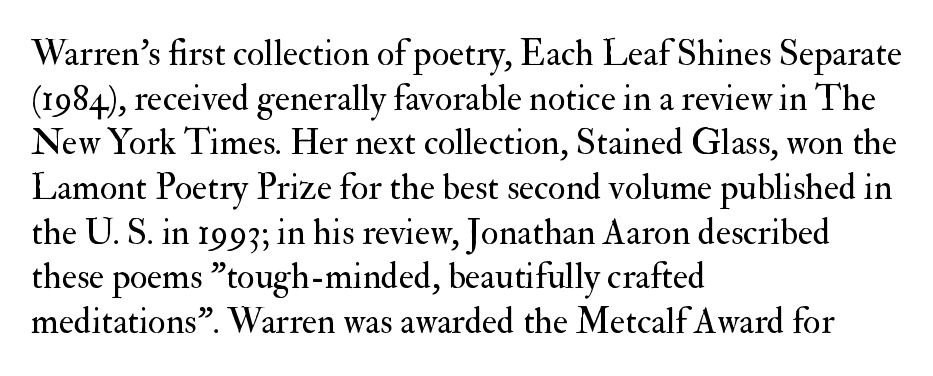
The image shows 36 px regular-weight serif type, upright; set left-aligned, line spacing 1.24x, normal letter spacing, not underlined; medium stroke contrast and a small x-height.
